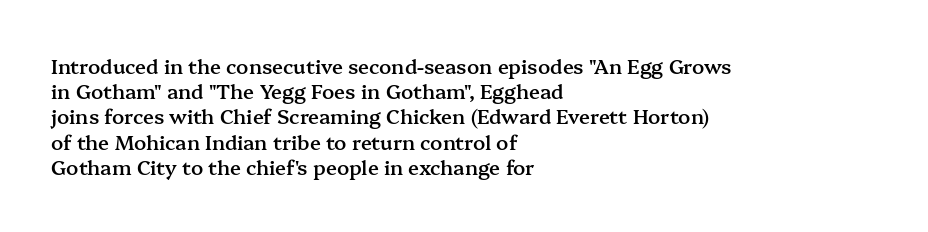
Q: Is the text bold? A: Semi-bold.
Q: Is the text italic (slanted)? A: No, it is upright.
Q: Is the text underlined? A: No.
Q: How is the paragraph aligned? A: Left-aligned.
Q: Is the spacing between letters normal or unusually wide? A: Normal.
Q: Is the spacing between lines tight, normal or loose? A: Normal.
